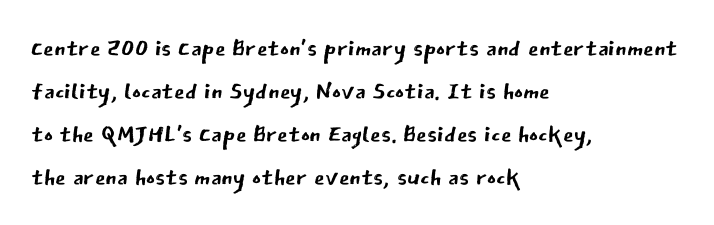
{"serif": "no", "italic": "no", "bold": "no", "weight": "regular", "width": "normal", "stroke_contrast": "low", "x_height": "medium", "monospaced": "no", "underline": "no", "align": "left", "line_spacing": "normal", "line_spacing_ratio": 1.26, "letter_spacing": "normal", "letter_spacing_em": 0.0, "glyph_px": 34}
